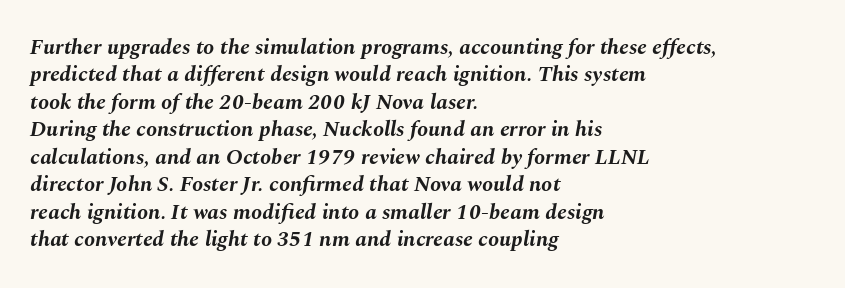
Does the leading feel generous? No, just average. Tall strokes in this sample are angled rather than plumb. The paragraph shown leans on its left margin. Any mark beneath the type? The region is blank. Tracking here is standard; glyphs follow each other at the usual distance. Summary of weight: heavy, a full bold.
